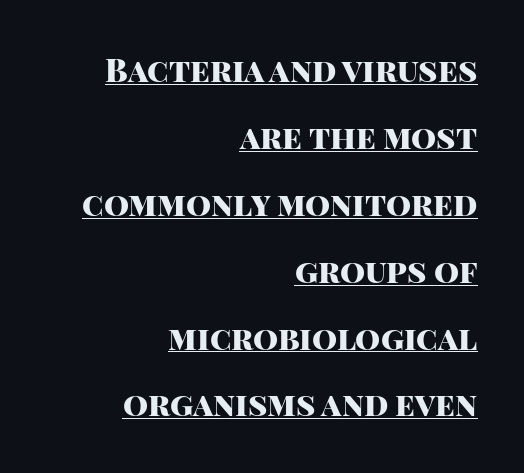
{"serif": "no", "italic": "no", "bold": "yes", "weight": "heavy", "width": "normal", "stroke_contrast": "high", "x_height": "large", "monospaced": "no", "underline": "yes", "align": "right", "line_spacing": "loose", "line_spacing_ratio": 2.09, "letter_spacing": "normal", "letter_spacing_em": 0.0, "glyph_px": 32}
